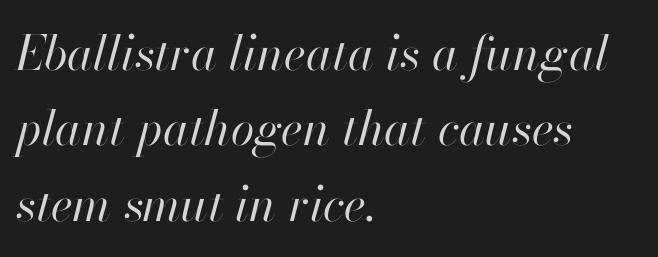
{"italic": "yes", "lean": "right", "slant_degrees": 13, "bold": "no", "weight": "regular", "width": "normal", "stroke_contrast": "high", "x_height": "small", "monospaced": "no", "underline": "no", "align": "left", "line_spacing": "normal", "line_spacing_ratio": 1.57, "letter_spacing": "normal", "letter_spacing_em": 0.0, "glyph_px": 48}
